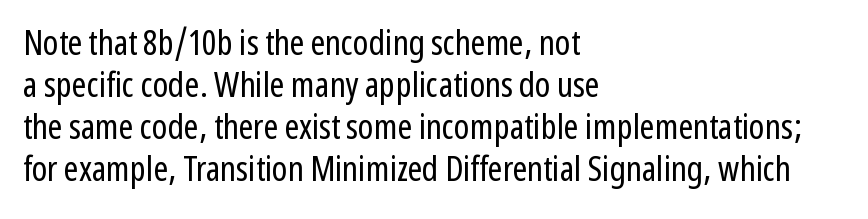
Font category for this specimen: sans-serif. Lines of text with bare space underneath. Think of a printed novel: that variable character pitch is what you see here. The letters sit at their default tracking, neither squeezed nor spread. Heaviness? Minimal to ordinary, like unemphasized prose.
